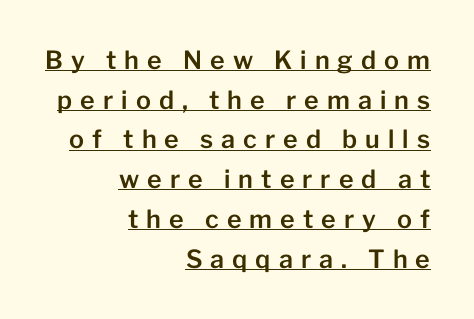
{"italic": "no", "underline": "yes", "align": "right", "line_spacing": "normal", "line_spacing_ratio": 1.59, "letter_spacing": "wide", "letter_spacing_em": 0.32, "glyph_px": 25}
